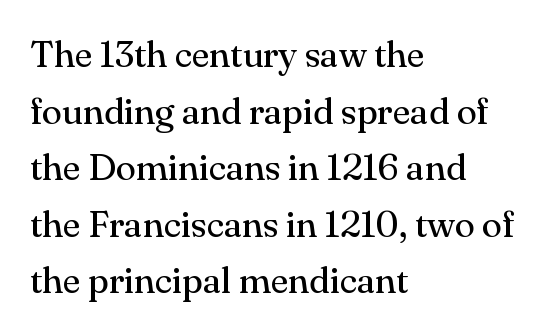
{"serif": "yes", "italic": "no", "bold": "no", "weight": "regular", "width": "normal", "stroke_contrast": "medium", "x_height": "small", "monospaced": "no", "underline": "no", "align": "left", "line_spacing": "normal", "line_spacing_ratio": 1.53, "letter_spacing": "normal", "letter_spacing_em": 0.0, "glyph_px": 37}
